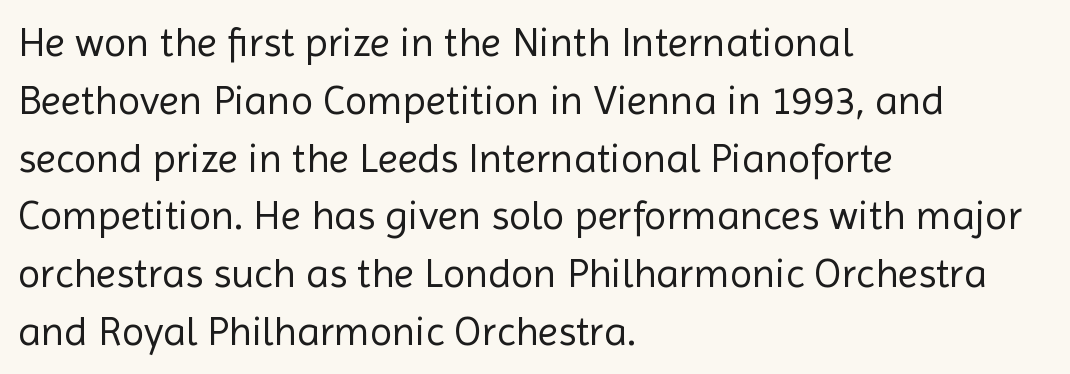
This rendering uses left alignment, leaving the right contour irregular. Bold? No — there's no thickening of the strokes. A roman cut, with each character standing at attention. Is the letter spacing exaggerated? No — it looks like the ordinary default. Bare-footed words on every line. Notice how descenders clear the ascenders below comfortably — that's standard leading.
